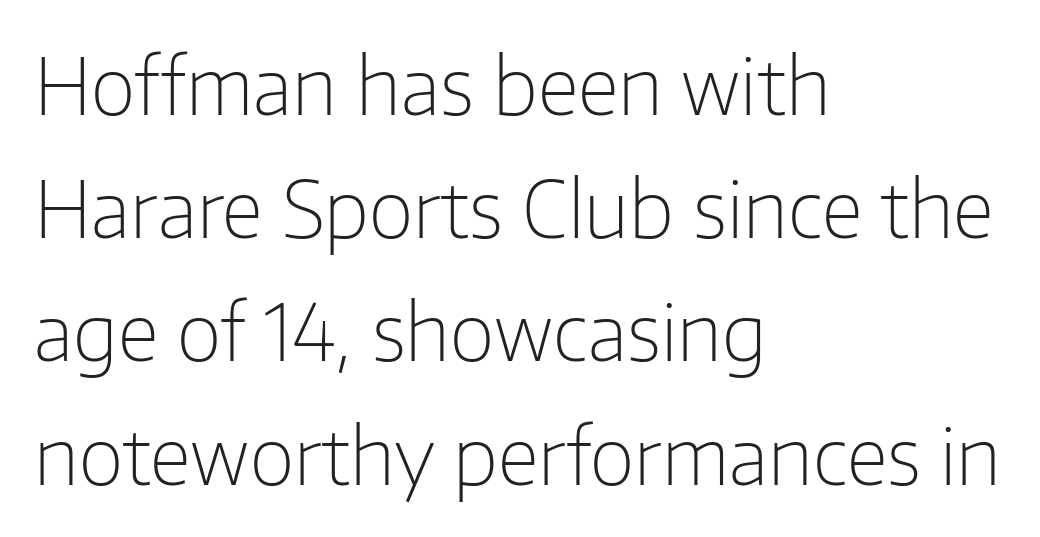
Q: Is the text bold? A: No.
Q: Is the text italic (slanted)? A: No, it is upright.
Q: Is the typeface a serif or a sans-serif typeface? A: Sans-serif.
Q: Is the text underlined? A: No.
Q: How is the paragraph aligned? A: Left-aligned.
Q: Is the spacing between letters normal or unusually wide? A: Normal.
Q: Is the spacing between lines tight, normal or loose? A: Normal.
Q: Width (condensed, normal, or wide)? A: Normal.
Q: Stroke contrast? A: Low.
Q: x-height? A: Medium.
Q: Monospaced? A: No.
